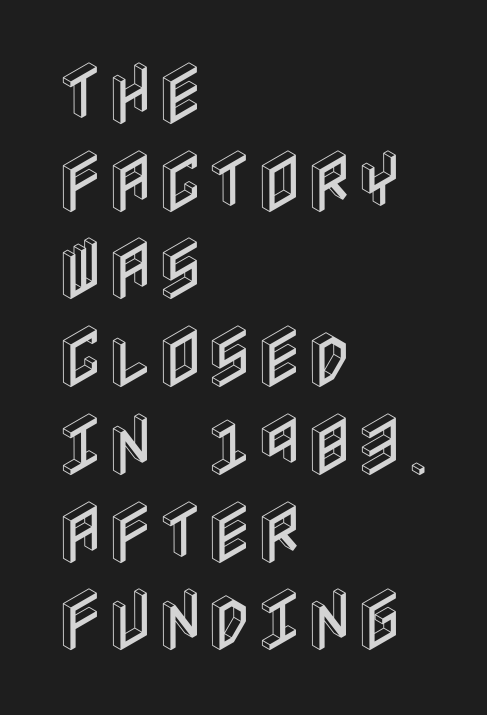
{"italic": "no", "width": "condensed", "x_height": "large", "underline": "no", "align": "left", "line_spacing": "normal", "line_spacing_ratio": 1.29, "letter_spacing": "normal", "letter_spacing_em": 0.0, "glyph_px": 68}
